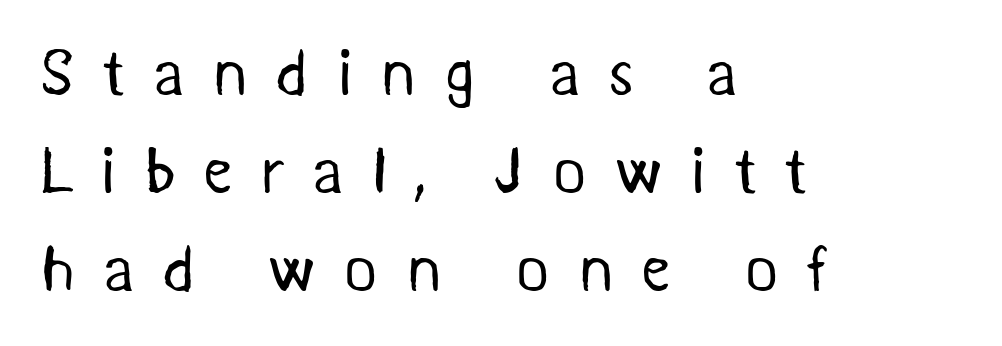
Q: Is the text bold? A: No.
Q: Is the typeface a serif or a sans-serif typeface? A: Sans-serif.
Q: Is the text underlined? A: No.
Q: How is the paragraph aligned? A: Left-aligned.
Q: Is the spacing between letters normal or unusually wide? A: Unusually wide.
Q: Is the spacing between lines tight, normal or loose? A: Normal.
Q: Width (condensed, normal, or wide)? A: Normal.
Q: Stroke contrast? A: Medium.
Q: x-height? A: Medium.
Q: Monospaced? A: No.
